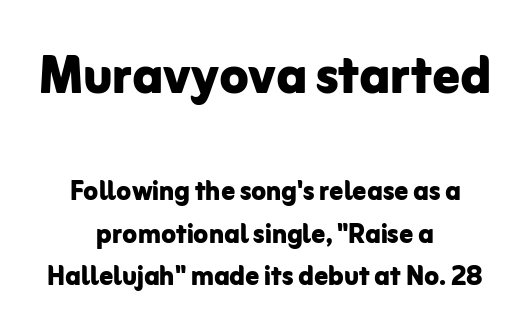
Q: Is the text bold? A: Yes.
Q: Is the text italic (slanted)? A: No, it is upright.
Q: Is the typeface a serif or a sans-serif typeface? A: Sans-serif.
Q: Is the text underlined? A: No.
Q: How is the paragraph aligned? A: Centered.
Q: Is the spacing between letters normal or unusually wide? A: Normal.
Q: Is the spacing between lines tight, normal or loose? A: Normal.
Q: Which block of text is set in a larger size, the first (top) or the second (bottom)? A: The first (top) one.
Q: Width (condensed, normal, or wide)? A: Normal.
Q: Stroke contrast? A: Low.
Q: x-height? A: Medium.
Q: Monospaced? A: No.
